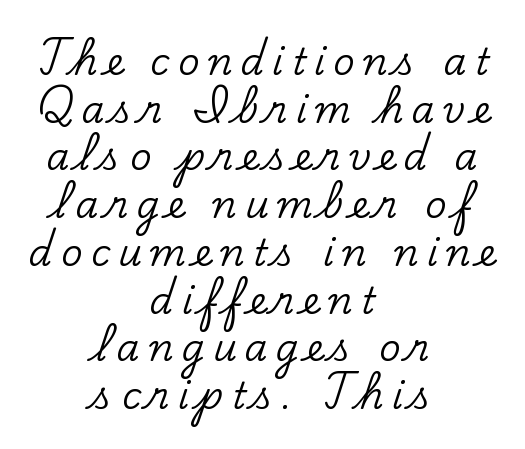
This block has exactly the height ordinary leading produces. A serif font was chosen for this passage. Is the letter spacing exaggerated? Yes — the characters are pushed far apart.
